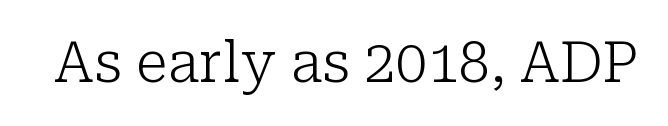
The image shows 56 px light serif type, upright; set normal letter spacing, not underlined; low stroke contrast and a medium x-height.
